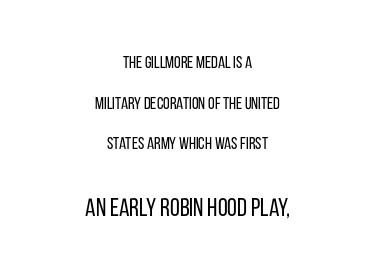
{"italic": "no", "bold": "no", "underline": "no", "align": "center", "line_spacing": "loose", "line_spacing_ratio": 2.39, "letter_spacing": "normal", "letter_spacing_em": 0.0, "larger_block": "second", "size_ratio": 1.47, "glyph_px": 25}
